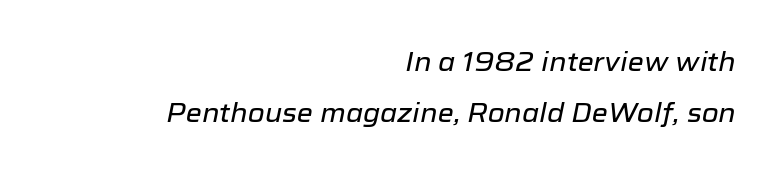
Q: Is the text italic (slanted)? A: Yes, it leans right by about 12 degrees.
Q: Is the text underlined? A: No.
Q: How is the paragraph aligned? A: Right-aligned.
Q: Is the spacing between letters normal or unusually wide? A: Normal.
Q: Is the spacing between lines tight, normal or loose? A: Loose.
